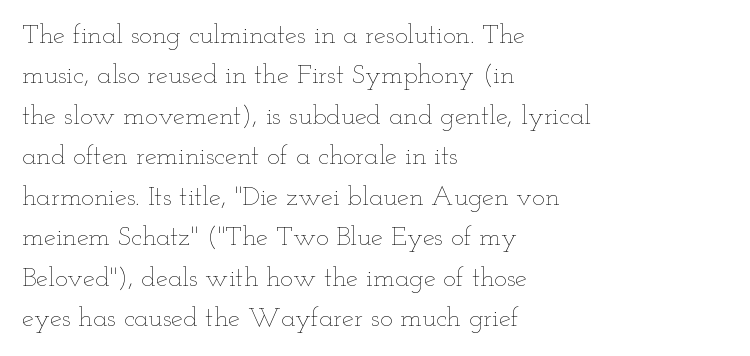
Q: Is the text bold? A: No.
Q: Is the text italic (slanted)? A: No, it is upright.
Q: Is the text underlined? A: No.
Q: How is the paragraph aligned? A: Left-aligned.
Q: Is the spacing between letters normal or unusually wide? A: Normal.
Q: Is the spacing between lines tight, normal or loose? A: Normal.
